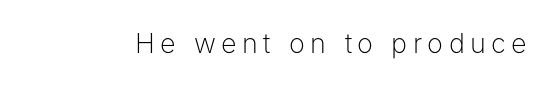
{"italic": "no", "bold": "no", "underline": "no", "letter_spacing": "wide", "letter_spacing_em": 0.2, "glyph_px": 27}
